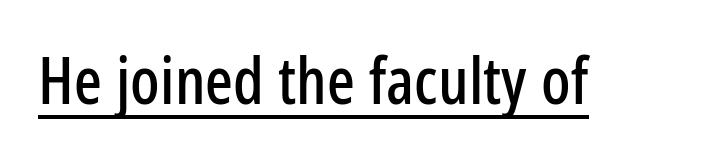
The image shows 65 px condensed sans-serif type, upright; set normal letter spacing, underlined; low stroke contrast and a medium x-height.
